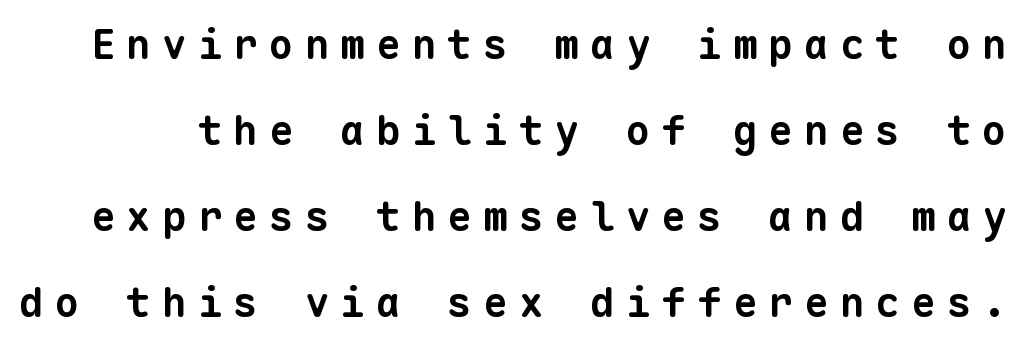
The image shows 41 px bold sans-serif type, monospaced; set loose line spacing (2.1x), unusually wide letter spacing (+0.27 em), not underlined; low stroke contrast and a medium x-height.
